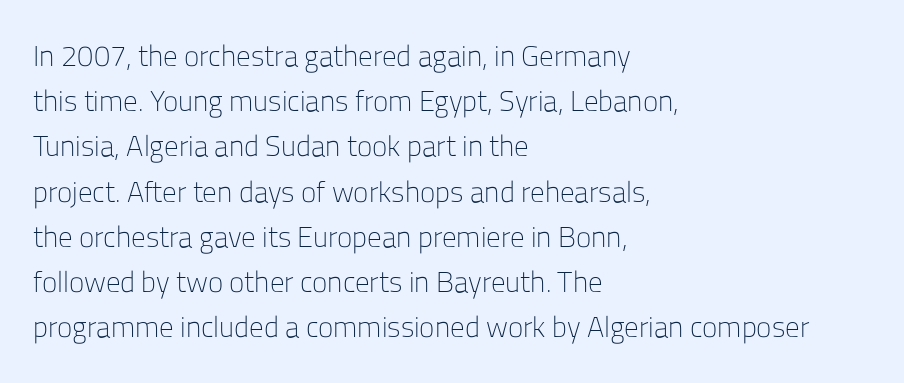
Q: Is the text bold? A: No.
Q: Is the text italic (slanted)? A: No, it is upright.
Q: Is the typeface a serif or a sans-serif typeface? A: Sans-serif.
Q: Is the text underlined? A: No.
Q: How is the paragraph aligned? A: Left-aligned.
Q: Is the spacing between letters normal or unusually wide? A: Normal.
Q: Is the spacing between lines tight, normal or loose? A: Normal.
Q: Width (condensed, normal, or wide)? A: Normal.
Q: Stroke contrast? A: Low.
Q: x-height? A: Medium.
Q: Monospaced? A: No.
